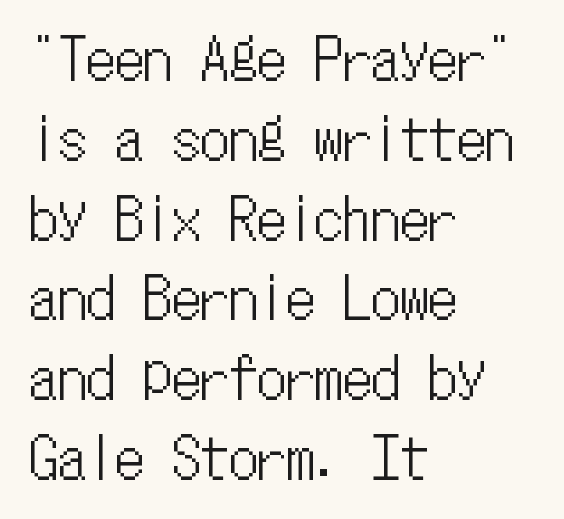
The image shows 57 px condensed type, upright, monospaced; set left-aligned, normal line spacing (1.4x), normal letter spacing, not underlined; low stroke contrast and a medium x-height.
